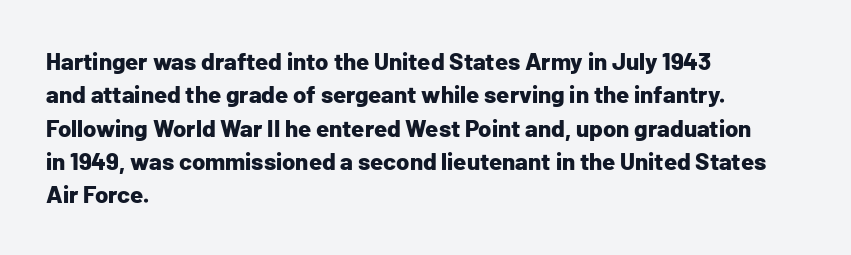
Q: Is the text bold? A: Yes.
Q: Is the text italic (slanted)? A: No, it is upright.
Q: Is the text underlined? A: No.
Q: How is the paragraph aligned? A: Left-aligned.
Q: Is the spacing between letters normal or unusually wide? A: Normal.
Q: Is the spacing between lines tight, normal or loose? A: Normal.
